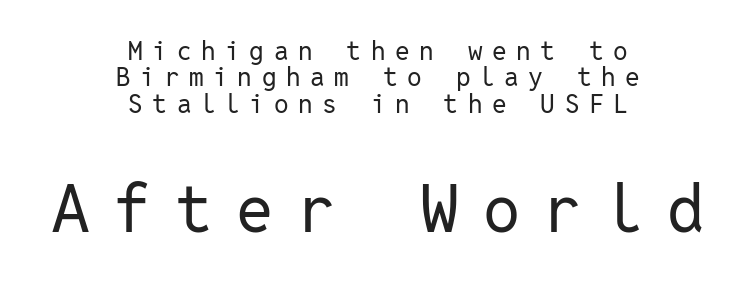
Q: Is the text bold? A: No.
Q: Is the text italic (slanted)? A: No, it is upright.
Q: Is the typeface a serif or a sans-serif typeface? A: Sans-serif.
Q: Is the text underlined? A: No.
Q: How is the paragraph aligned? A: Centered.
Q: Is the spacing between letters normal or unusually wide? A: Unusually wide.
Q: Is the spacing between lines tight, normal or loose? A: Tight.
Q: Which block of text is set in a larger size, the first (top) or the second (bottom)? A: The second (bottom) one.
Q: Width (condensed, normal, or wide)? A: Normal.
Q: Stroke contrast? A: Low.
Q: x-height? A: Medium.
Q: Monospaced? A: Yes.
